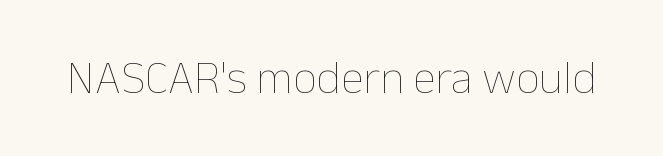
Q: Is the text bold? A: No.
Q: Is the text italic (slanted)? A: No, it is upright.
Q: Is the text underlined? A: No.
Q: Is the spacing between letters normal or unusually wide? A: Normal.
Q: Width (condensed, normal, or wide)? A: Normal.
Q: Stroke contrast? A: Low.
Q: x-height? A: Medium.
Q: Monospaced? A: No.
